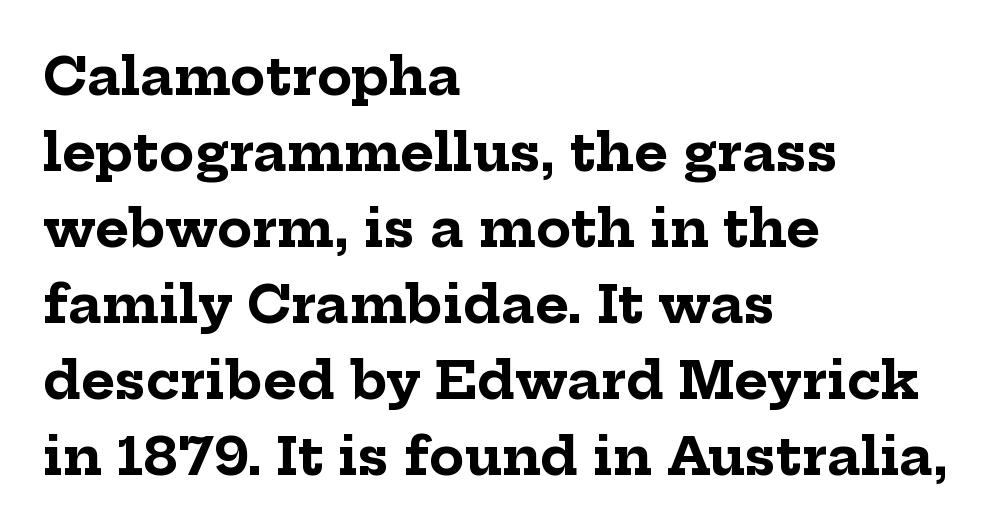
Q: Is the text bold? A: Yes.
Q: Is the text italic (slanted)? A: No, it is upright.
Q: Is the typeface a serif or a sans-serif typeface? A: Serif.
Q: Is the text underlined? A: No.
Q: How is the paragraph aligned? A: Left-aligned.
Q: Is the spacing between letters normal or unusually wide? A: Normal.
Q: Is the spacing between lines tight, normal or loose? A: Normal.
Q: Width (condensed, normal, or wide)? A: Normal.
Q: Stroke contrast? A: Low.
Q: x-height? A: Medium.
Q: Monospaced? A: No.
